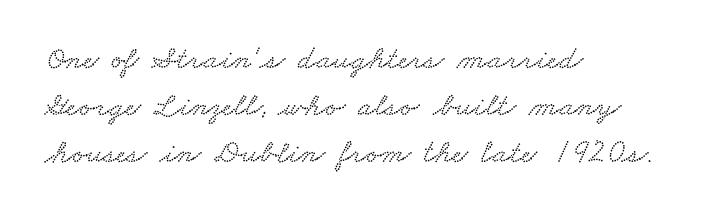
Does extra space separate the letters? No, they use regular spacing. Here the designer chose a conventional face with non-uniform glyph widths. The zone under the glyphs is completely vacant. If you drew a ruler down the left edge, every line would touch it. Vertically, the passage feels balanced, rows spaced as you'd expect.
